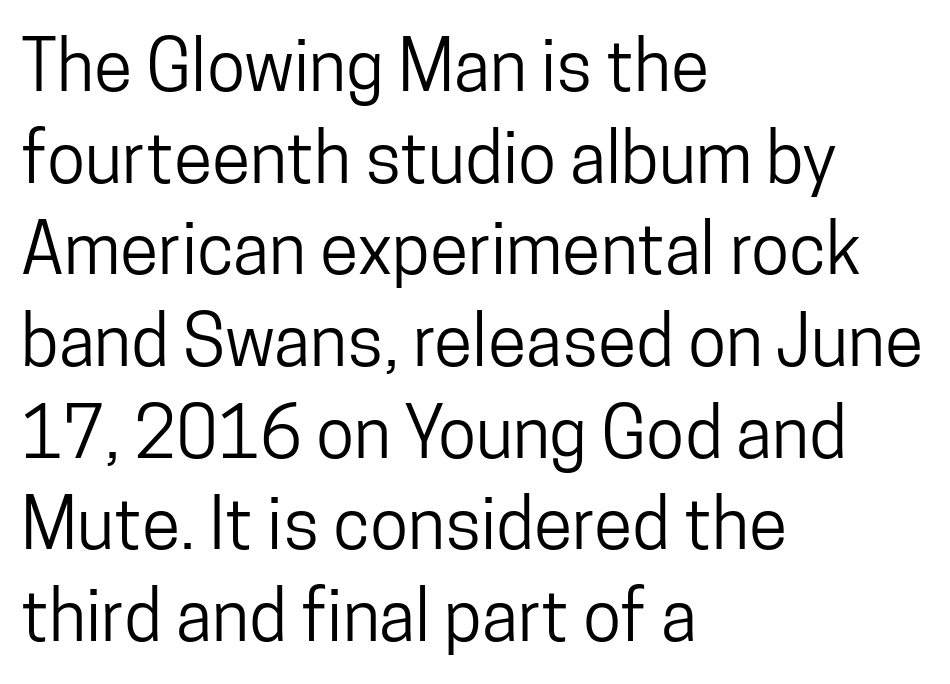
Q: Is the text italic (slanted)? A: No, it is upright.
Q: Is the typeface a serif or a sans-serif typeface? A: Sans-serif.
Q: Is the text underlined? A: No.
Q: How is the paragraph aligned? A: Left-aligned.
Q: Is the spacing between letters normal or unusually wide? A: Normal.
Q: Is the spacing between lines tight, normal or loose? A: Normal.
Q: Width (condensed, normal, or wide)? A: Condensed.
Q: Stroke contrast? A: Low.
Q: x-height? A: Medium.
Q: Monospaced? A: No.
